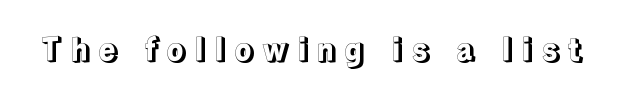
The image shows 32 px text type, upright; set unusually wide letter spacing (+0.25 em), not underlined; a medium x-height.
